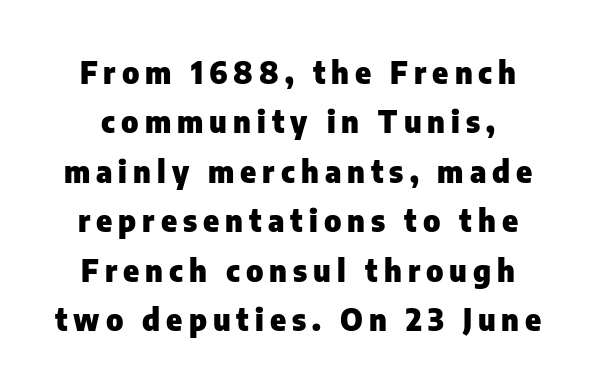
The image shows 30 px heavy sans-serif type, upright; set normal line spacing (1.65x), unusually wide letter spacing (+0.2 em), not underlined; low stroke contrast and a medium x-height.
